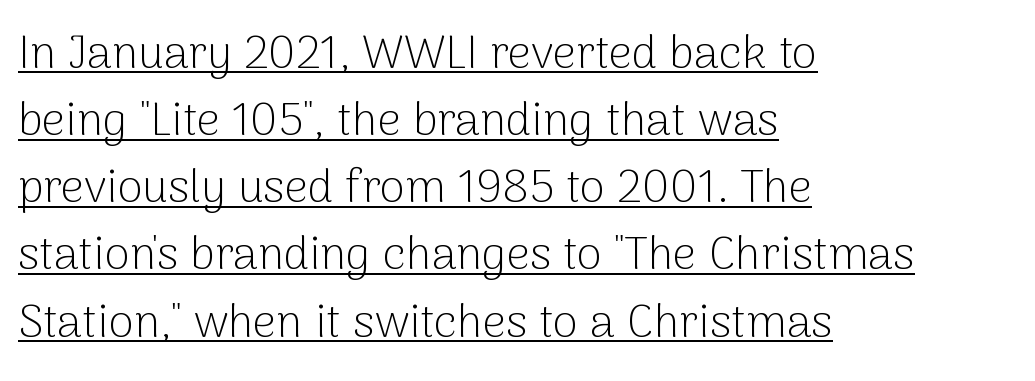
{"serif": "no", "italic": "no", "bold": "no", "weight": "light", "width": "normal", "stroke_contrast": "low", "x_height": "medium", "monospaced": "no", "underline": "yes", "align": "left", "line_spacing": "normal", "line_spacing_ratio": 1.46, "letter_spacing": "normal", "letter_spacing_em": 0.0, "glyph_px": 46}
